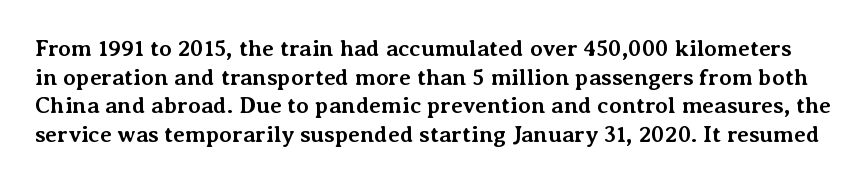
Anything drawn beneath the words? Only blank space. This sample keeps an unexceptional amount of space between lines. The letters are bold, with thick, heavy strokes. Words appear dense and cohesive because spacing is normal. Notice how the stems are strictly vertical — no italics here.
